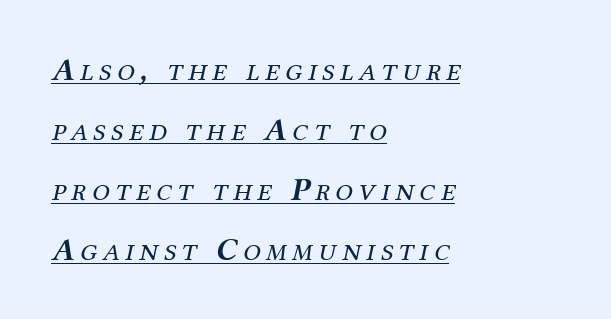
Q: Is the text bold? A: No.
Q: Is the text italic (slanted)? A: Yes, it leans right by about 12 degrees.
Q: Is the typeface a serif or a sans-serif typeface? A: Serif.
Q: Is the text underlined? A: Yes.
Q: How is the paragraph aligned? A: Left-aligned.
Q: Width (condensed, normal, or wide)? A: Normal.
Q: Stroke contrast? A: Medium.
Q: x-height? A: Medium.
Q: Monospaced? A: No.
